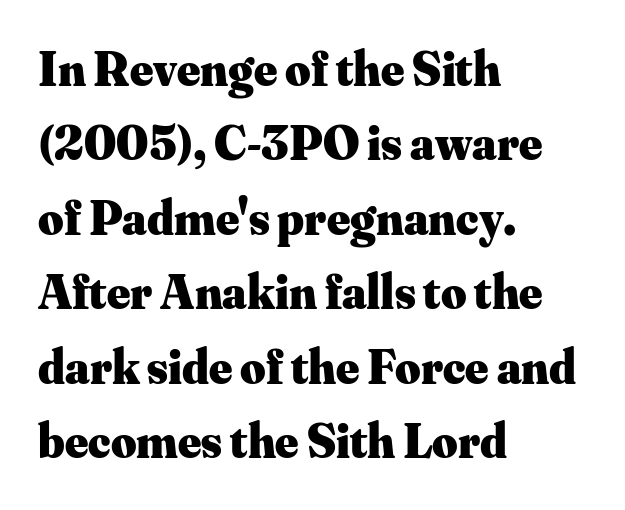
{"serif": "yes", "italic": "no", "bold": "yes", "weight": "heavy", "width": "normal", "stroke_contrast": "medium", "x_height": "small", "monospaced": "no", "underline": "no", "align": "left", "line_spacing": "normal", "line_spacing_ratio": 1.52, "letter_spacing": "normal", "letter_spacing_em": 0.0, "glyph_px": 49}
